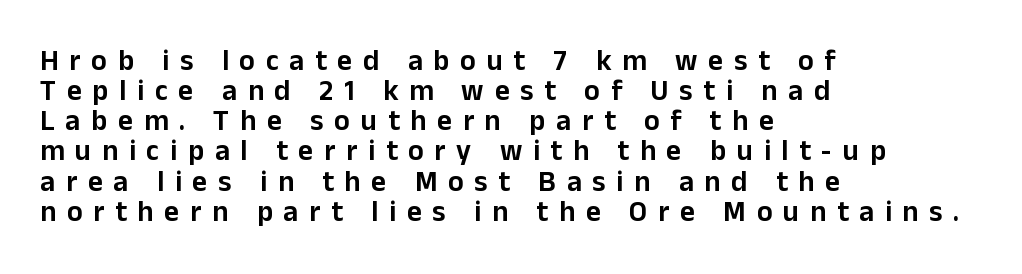
Q: Is the text italic (slanted)? A: No, it is upright.
Q: Is the typeface a serif or a sans-serif typeface? A: Sans-serif.
Q: Is the text underlined? A: No.
Q: How is the paragraph aligned? A: Left-aligned.
Q: Is the spacing between letters normal or unusually wide? A: Unusually wide.
Q: Is the spacing between lines tight, normal or loose? A: Tight.
Q: Width (condensed, normal, or wide)? A: Normal.
Q: Stroke contrast? A: Low.
Q: x-height? A: Medium.
Q: Monospaced? A: No.
